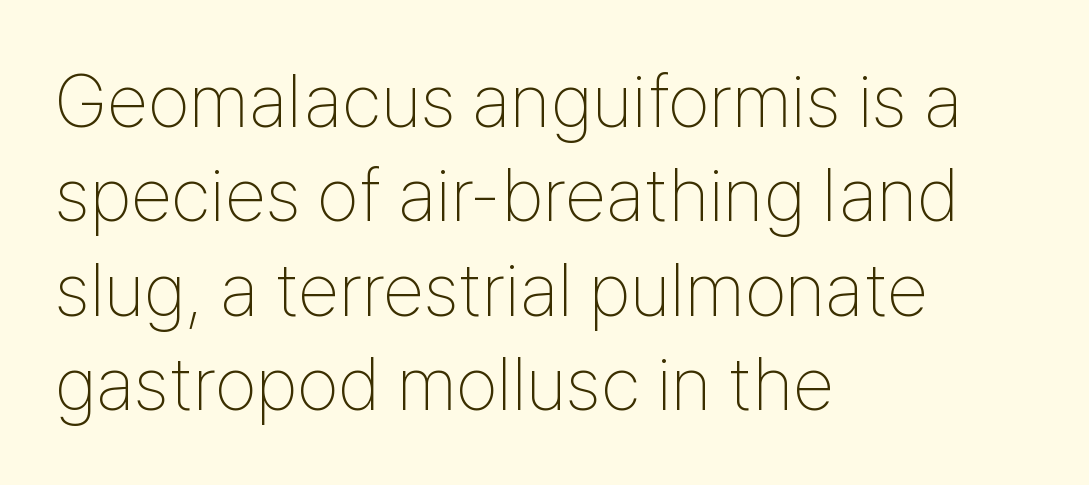
Stem width sits at or under what a default text font uses. Evenly set lines give the paragraph a standard silhouette. Tracking value appears to be zero — textbook default spacing. Reading down the block, your eye returns to a fixed left position each line. Serif or sans? Sans — the stroke terminals are bare. The glyphs are unaccompanied by any horizontal stroke below them.
